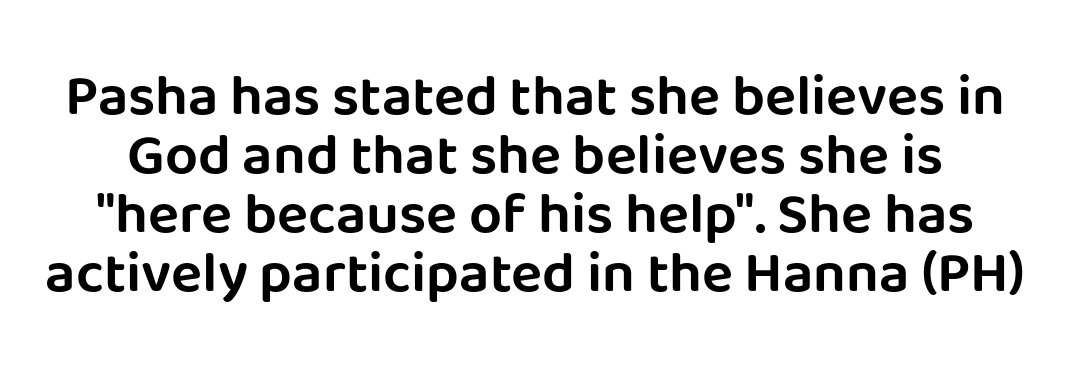
The image shows 58 px sans-serif type, upright; set tight line spacing (1.02x), normal letter spacing, not underlined; low stroke contrast and a large x-height.
